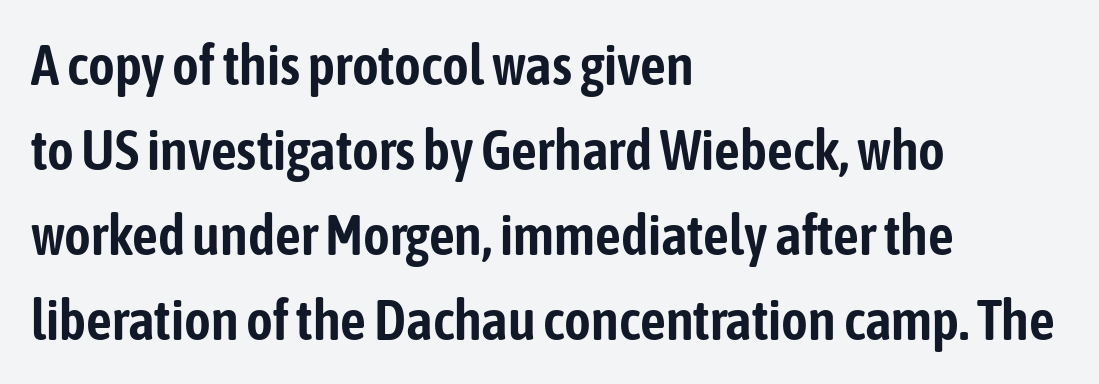
The image shows 57 px condensed sans-serif type, upright; set left-aligned, normal line spacing (1.49x), normal letter spacing, not underlined; low stroke contrast and a medium x-height.
